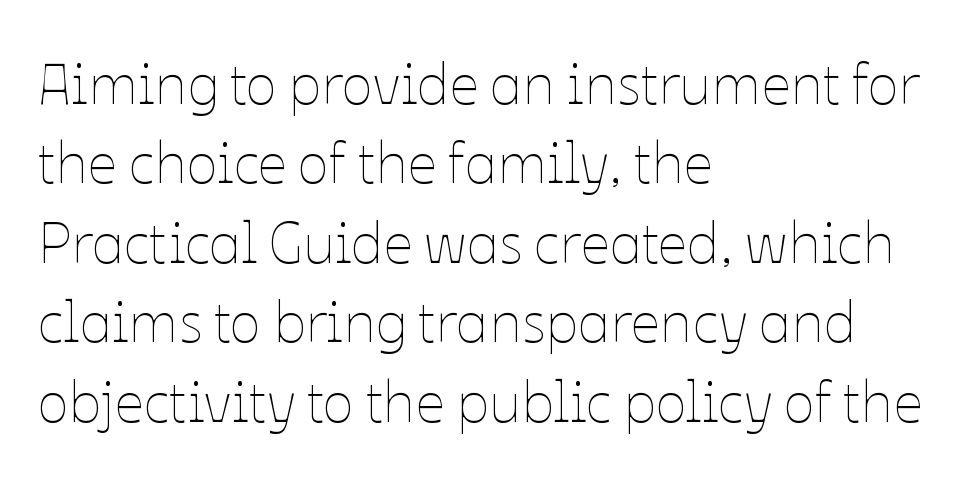
Q: Is the text bold? A: No.
Q: Is the text italic (slanted)? A: No, it is upright.
Q: Is the text underlined? A: No.
Q: How is the paragraph aligned? A: Left-aligned.
Q: Is the spacing between letters normal or unusually wide? A: Normal.
Q: Is the spacing between lines tight, normal or loose? A: Normal.
Q: Width (condensed, normal, or wide)? A: Normal.
Q: Stroke contrast? A: Low.
Q: x-height? A: Medium.
Q: Monospaced? A: No.
